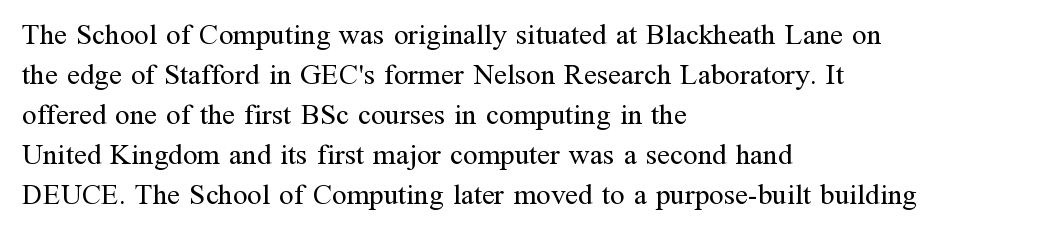
The image shows 29 px regular-weight serif type, upright; set left-aligned, normal line spacing (1.38x), normal letter spacing, not underlined; medium stroke contrast and a medium x-height.
